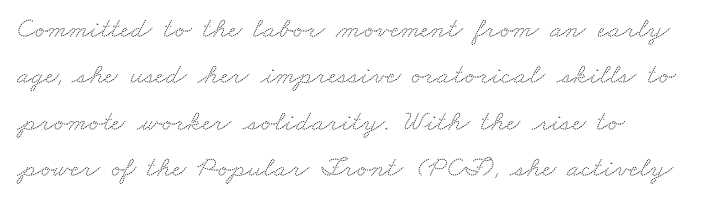
{"serif": "yes", "width": "wide", "stroke_contrast": "medium", "x_height": "small", "monospaced": "no", "underline": "no", "align": "left", "line_spacing": "normal", "line_spacing_ratio": 1.6, "letter_spacing": "normal", "letter_spacing_em": 0.0, "glyph_px": 29}
